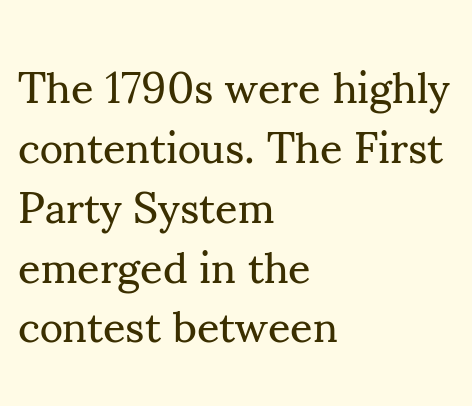
{"serif": "yes", "italic": "no", "bold": "no", "weight": "regular", "width": "normal", "stroke_contrast": "medium", "x_height": "small", "monospaced": "no", "underline": "no", "align": "left", "line_spacing": "normal", "line_spacing_ratio": 1.36, "letter_spacing": "normal", "letter_spacing_em": 0.0, "glyph_px": 44}
